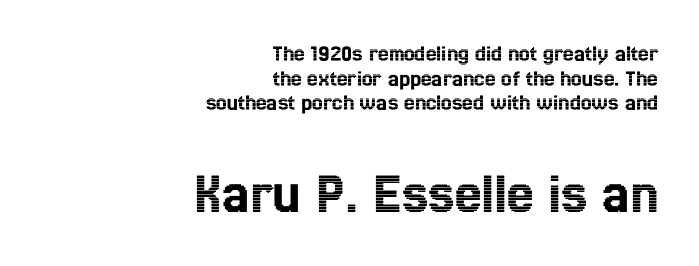
{"italic": "no", "width": "condensed", "x_height": "medium", "monospaced": "no", "underline": "no", "align": "right", "line_spacing": "tight", "line_spacing_ratio": 1.03, "letter_spacing": "normal", "letter_spacing_em": 0.0, "larger_block": "second", "size_ratio": 2.5, "glyph_px": 60}
